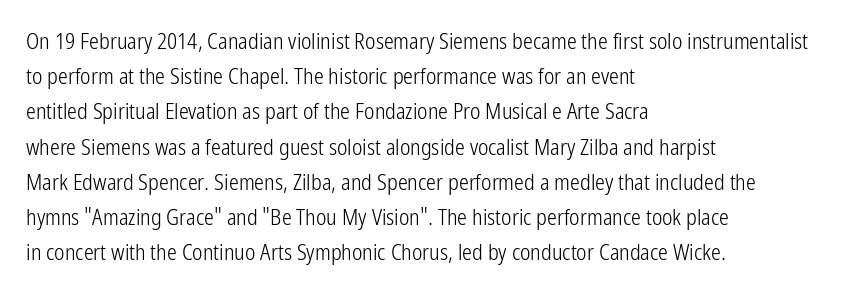
{"italic": "no", "bold": "no", "underline": "no", "align": "left", "line_spacing": "normal", "line_spacing_ratio": 1.6, "letter_spacing": "normal", "letter_spacing_em": 0.0, "glyph_px": 22}
